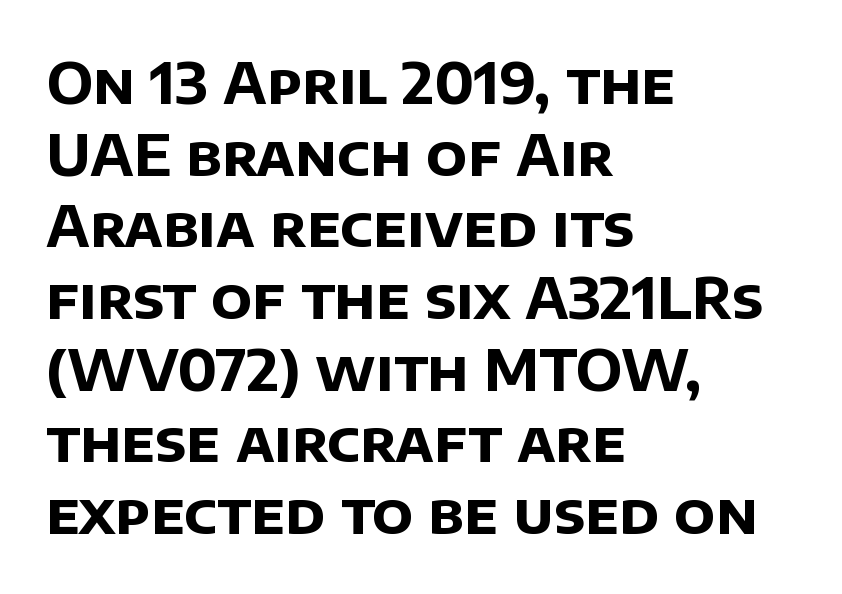
The image shows 56 px bold sans-serif type; set left-aligned, normal line spacing (1.28x), normal letter spacing, not underlined; low stroke contrast and a large x-height.
